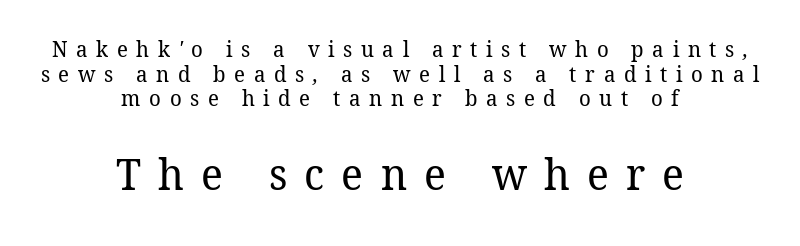
{"serif": "yes", "bold": "no", "weight": "regular", "width": "normal", "stroke_contrast": "low", "x_height": "medium", "monospaced": "no", "underline": "no", "align": "center", "line_spacing": "tight", "line_spacing_ratio": 1.12, "letter_spacing": "wide", "letter_spacing_em": 0.39, "larger_block": "second", "size_ratio": 2.0, "glyph_px": 44}
